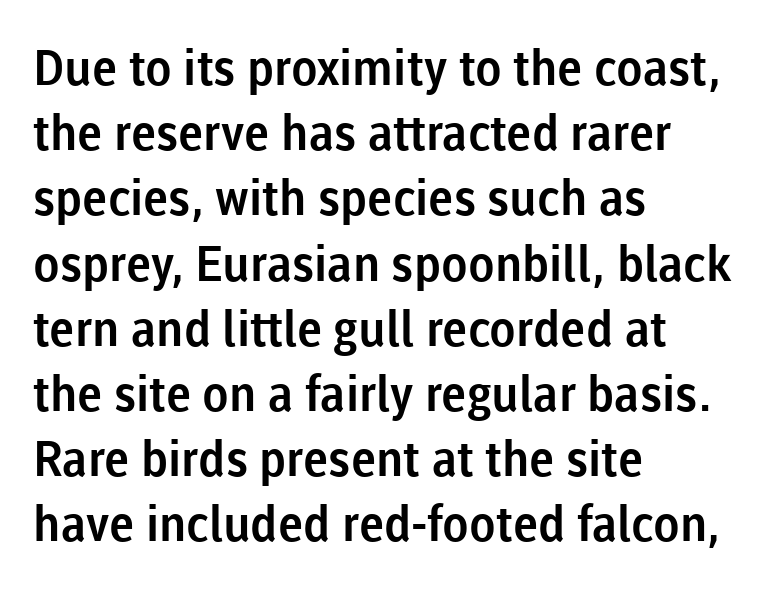
The lines are quadded left. Just letters on the line, the space beneath them empty. The characters display no serif detailing; their extremities are plain. Ordinary non-slanted type is in use.
